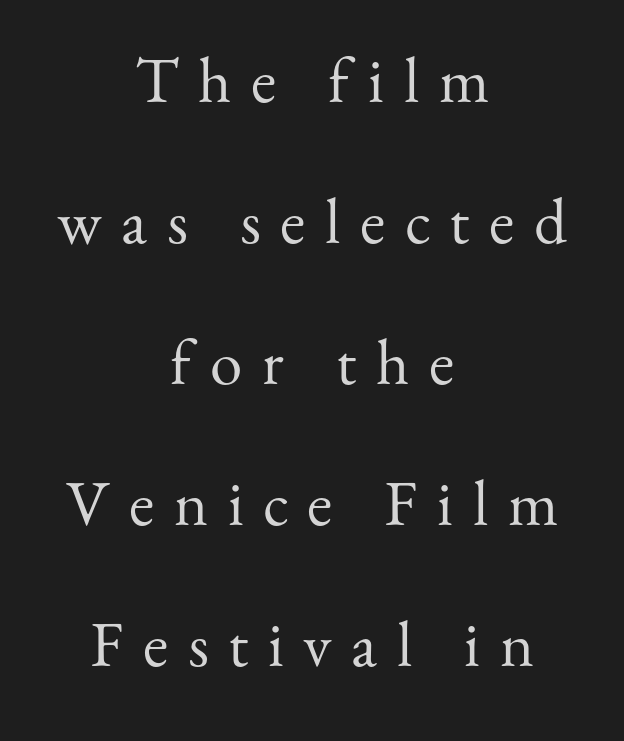
The type sits square on the baseline with zero lean. In terms of letterspacing, this is a distinctly airy, spread setting. Each letter keeps its own natural width here, so spacing adapts to shape. You can tell from the footed stems that serif type was used. Honestly, there is no underline to notice here at all. Honestly, the rows look like they've been pulled way apart.
